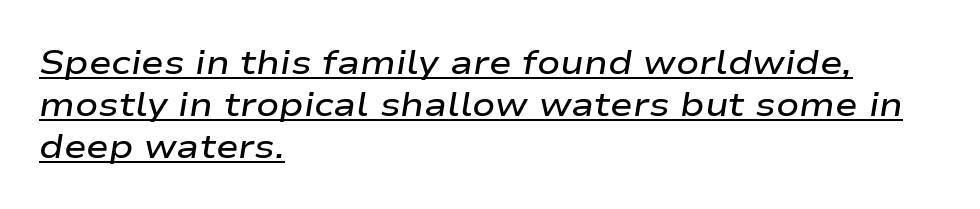
Q: Is the text bold? A: Semi-bold.
Q: Is the text italic (slanted)? A: Yes, it leans right by about 9 degrees.
Q: Is the text underlined? A: Yes.
Q: How is the paragraph aligned? A: Left-aligned.
Q: Is the spacing between letters normal or unusually wide? A: Normal.
Q: Width (condensed, normal, or wide)? A: Wide.
Q: Stroke contrast? A: Low.
Q: x-height? A: Medium.
Q: Monospaced? A: No.
